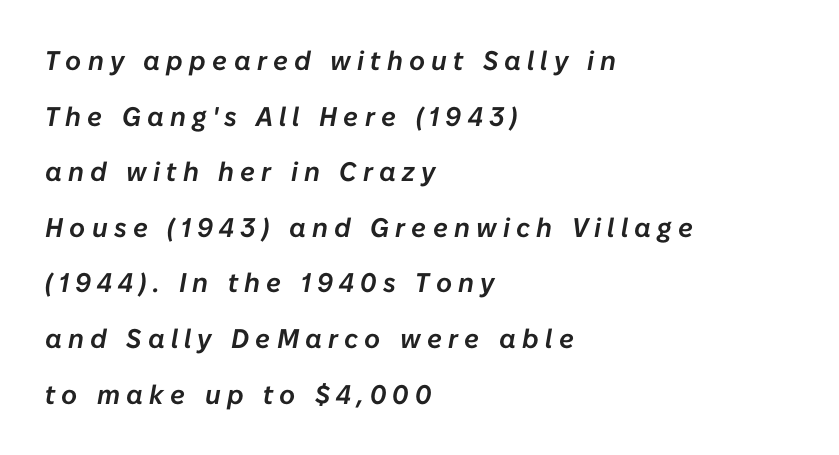
The image shows 27 px text type, italic (leaning right); set left-aligned, loose line spacing (2.06x), unusually wide letter spacing (+0.23 em), not underlined.
